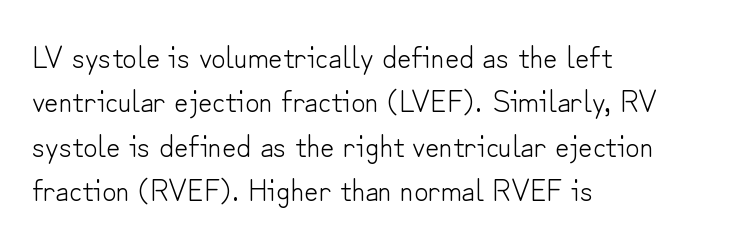
The image shows 31 px light sans-serif type, upright; set left-aligned, normal line spacing (1.43x), normal letter spacing, not underlined; low stroke contrast and a small x-height.
